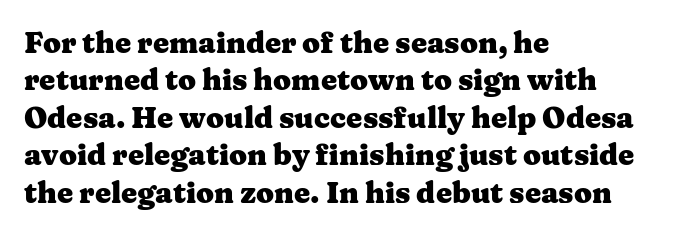
The image shows 29 px heavy, wide serif type, upright; set left-aligned, normal line spacing (1.29x), normal letter spacing, not underlined; medium stroke contrast and a medium x-height.
